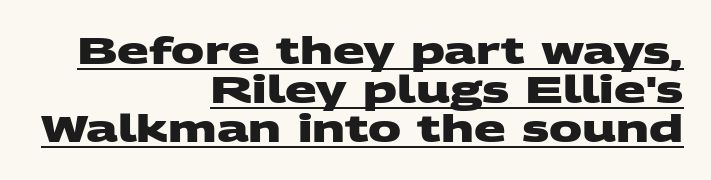
{"serif": "no", "bold": "yes", "weight": "heavy", "width": "wide", "stroke_contrast": "medium", "x_height": "large", "monospaced": "no", "underline": "yes", "align": "right", "line_spacing": "tight", "line_spacing_ratio": 1.06, "letter_spacing": "normal", "letter_spacing_em": 0.0, "glyph_px": 37}
